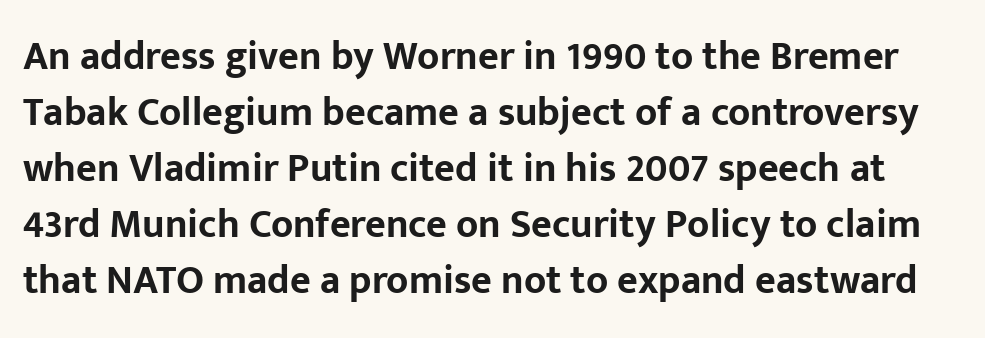
The image shows 40 px bold sans-serif type, upright; set normal line spacing (1.4x), normal letter spacing, not underlined; low stroke contrast and a medium x-height.
